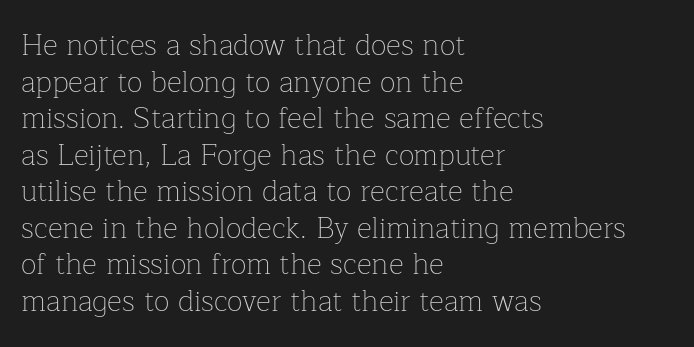
{"serif": "yes", "italic": "no", "bold": "no", "weight": "thin", "width": "normal", "stroke_contrast": "low", "x_height": "medium", "monospaced": "no", "underline": "no", "align": "left", "line_spacing": "normal", "line_spacing_ratio": 1.26, "letter_spacing": "normal", "letter_spacing_em": 0.0, "glyph_px": 29}
